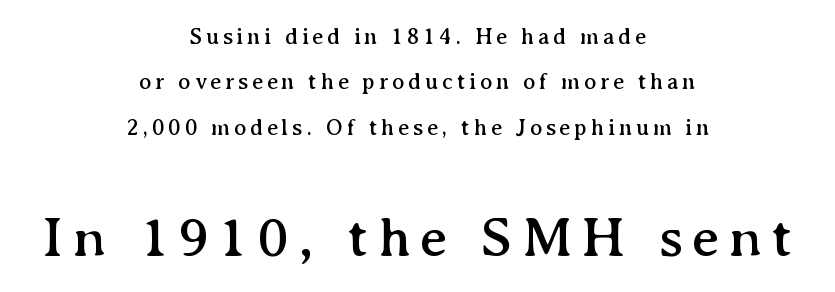
The image shows 57 px serif type, upright; set centered, loose line spacing (1.97x), not underlined; the second (bottom) block is 2.48x larger; medium stroke contrast and a medium x-height.
